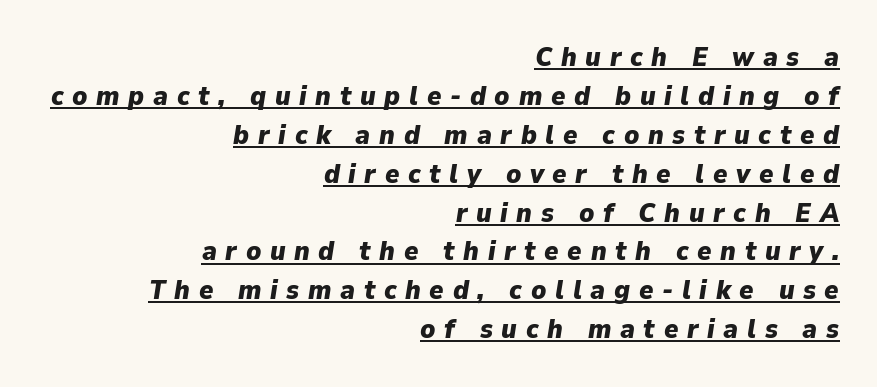
{"italic": "yes", "lean": "right", "slant_degrees": 9, "bold": "yes", "underline": "yes", "align": "right", "line_spacing": "normal", "line_spacing_ratio": 1.44, "letter_spacing": "wide", "letter_spacing_em": 0.32, "glyph_px": 27}
